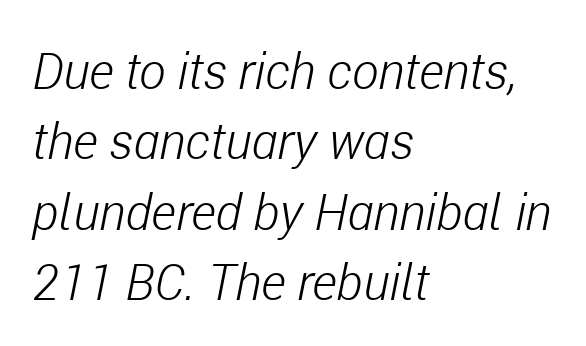
The typesetter chose a ragged-right arrangement here. It's the slanting kind of type. Each letter keeps its own natural width here, so spacing adapts to shape. Default kerning and tracking; the words read as compact shapes. Is there much room between lines? A standard amount, neither cramped nor airy. Words float on clear page, feet unadorned.
